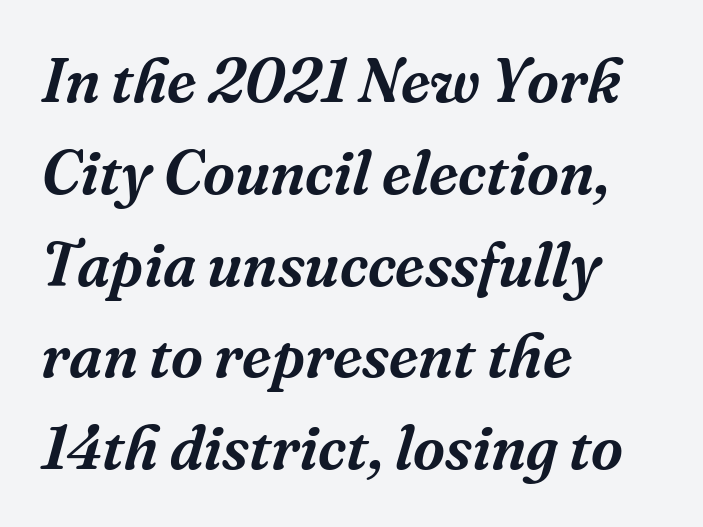
{"serif": "yes", "italic": "yes", "lean": "right", "slant_degrees": 16, "width": "normal", "stroke_contrast": "medium", "x_height": "medium", "monospaced": "no", "underline": "no", "align": "left", "line_spacing": "normal", "line_spacing_ratio": 1.48, "letter_spacing": "normal", "letter_spacing_em": 0.0, "glyph_px": 62}
